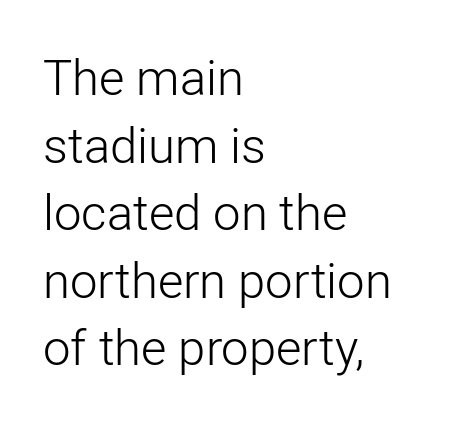
{"serif": "no", "italic": "no", "bold": "no", "weight": "light", "width": "normal", "stroke_contrast": "low", "x_height": "medium", "monospaced": "no", "underline": "no", "align": "left", "line_spacing": "normal", "line_spacing_ratio": 1.38, "letter_spacing": "normal", "letter_spacing_em": 0.0, "glyph_px": 49}
